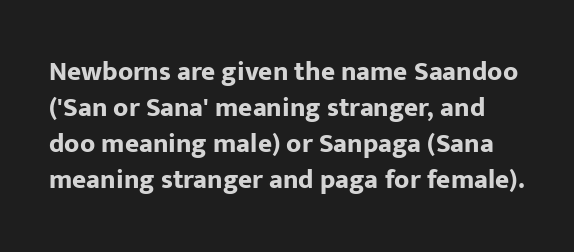
{"italic": "no", "bold": "yes", "underline": "no", "line_spacing": "normal", "line_spacing_ratio": 1.33, "letter_spacing": "normal", "letter_spacing_em": 0.0, "glyph_px": 27}
